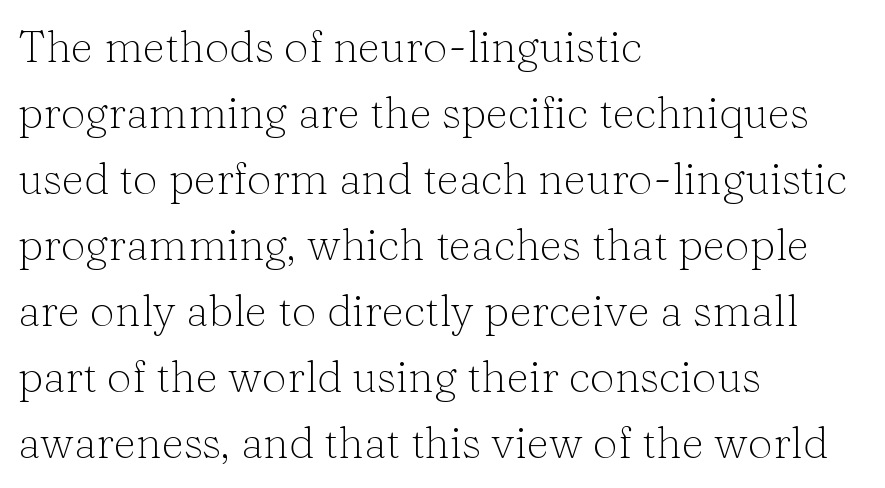
The image shows 44 px light serif type, upright; set left-aligned, normal line spacing (1.5x), normal letter spacing, not underlined; low stroke contrast and a medium x-height.
